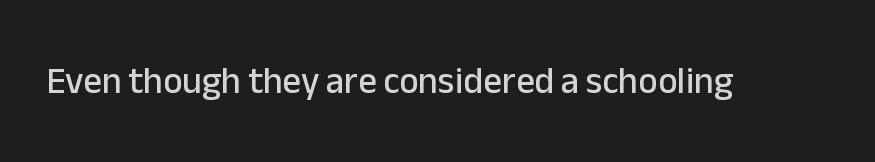
The image shows 37 px sans-serif type, upright; set normal letter spacing, not underlined; low stroke contrast and a medium x-height.
